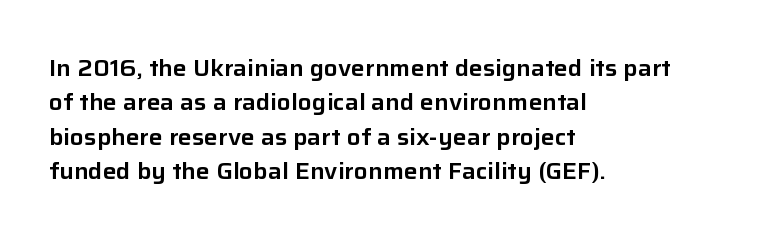
Q: Is the text italic (slanted)? A: No, it is upright.
Q: Is the text underlined? A: No.
Q: How is the paragraph aligned? A: Left-aligned.
Q: Is the spacing between letters normal or unusually wide? A: Normal.
Q: Is the spacing between lines tight, normal or loose? A: Normal.
